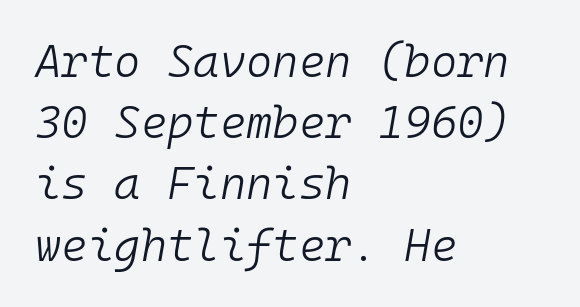
{"italic": "yes", "lean": "right", "slant_degrees": 10, "bold": "no", "weight": "light", "width": "normal", "stroke_contrast": "low", "x_height": "medium", "monospaced": "yes", "underline": "no", "align": "left", "line_spacing": "normal", "line_spacing_ratio": 1.36, "letter_spacing": "normal", "letter_spacing_em": 0.0, "glyph_px": 45}
